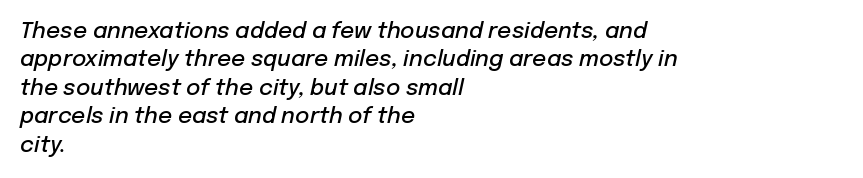
The letters are semibold — heavier than regular but short of a full bold. Words float on clear page, feet unadorned. Posture: slanted. Honestly, the row spacing looks completely unremarkable. Caption: multi-line text, flush left, ragged right. The line texture is even and compact thanks to regular tracking.
